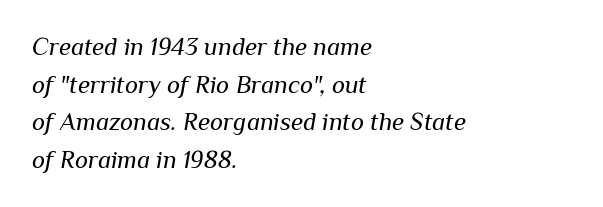
{"italic": "yes", "lean": "right", "slant_degrees": 10, "bold": "no", "underline": "no", "align": "left", "line_spacing": "normal", "line_spacing_ratio": 1.51, "letter_spacing": "normal", "letter_spacing_em": 0.0, "glyph_px": 25}
